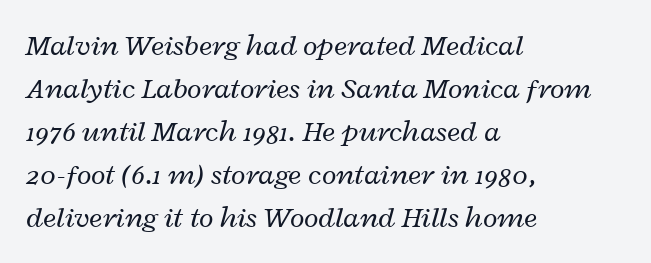
The image shows 30 px regular-weight, wide type, italic (leaning right); set left-aligned, normal line spacing (1.43x), normal letter spacing, not underlined; low stroke contrast and a medium x-height.
